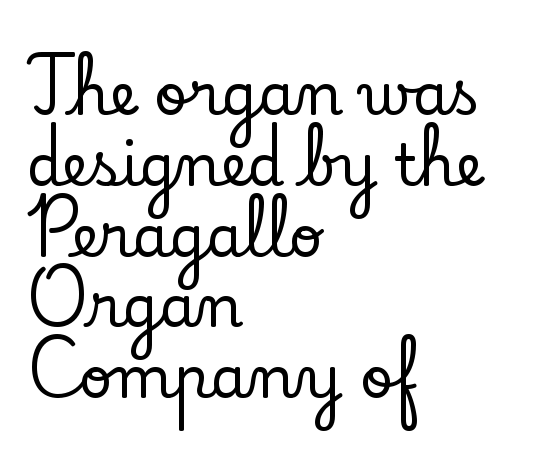
The image shows 58 px serif type, upright; set left-aligned, line spacing 1.22x, normal letter spacing, not underlined; low stroke contrast and a small x-height.
